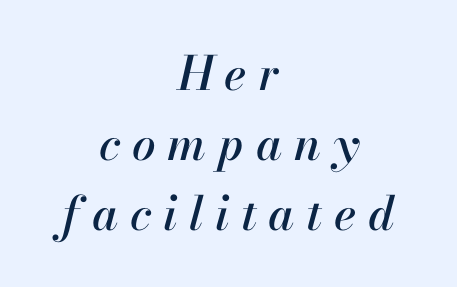
The letters are slanted; this is an italic face. Honestly, the row spacing looks completely unremarkable. The face used here is proportionally spaced, like ordinary book or web type. The space beneath each line is pristine and unruled.
